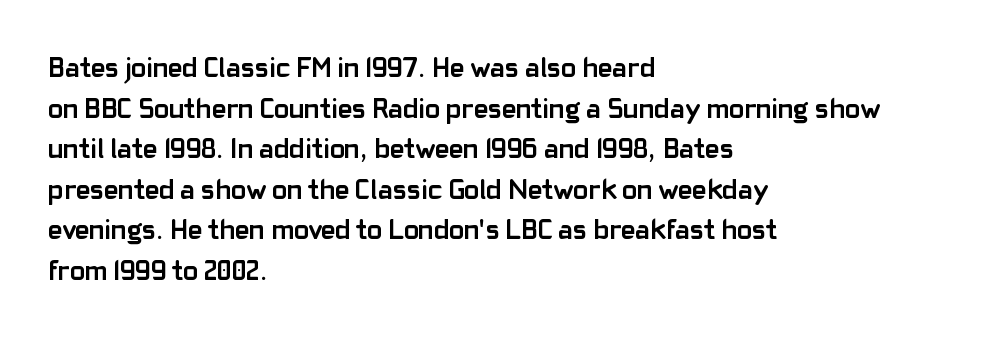
The image shows 28 px semibold sans-serif type, upright; set left-aligned, normal line spacing (1.45x), normal letter spacing, not underlined; low stroke contrast and a medium x-height.
